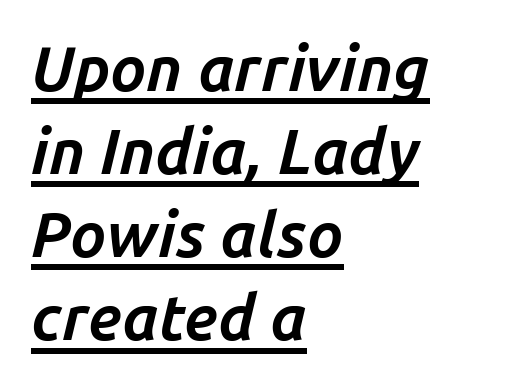
Q: Is the text bold? A: Yes.
Q: Is the text italic (slanted)? A: Yes, it leans right by about 14 degrees.
Q: Is the text underlined? A: Yes.
Q: How is the paragraph aligned? A: Left-aligned.
Q: Is the spacing between letters normal or unusually wide? A: Normal.
Q: Is the spacing between lines tight, normal or loose? A: Normal.
Q: Width (condensed, normal, or wide)? A: Normal.
Q: Stroke contrast? A: Low.
Q: x-height? A: Medium.
Q: Monospaced? A: No.
